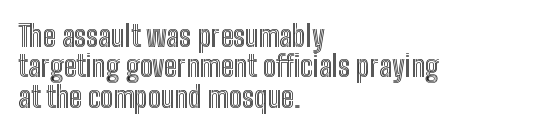
{"italic": "no", "width": "condensed", "x_height": "medium", "monospaced": "no", "underline": "no", "align": "left", "line_spacing": "tight", "line_spacing_ratio": 1.05, "letter_spacing": "normal", "letter_spacing_em": 0.0, "glyph_px": 29}
